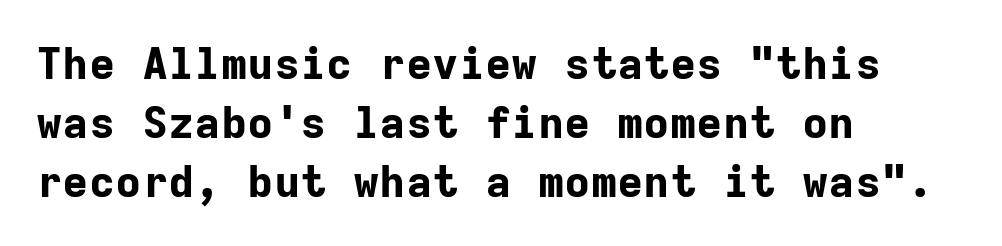
Q: Is the text bold? A: Yes.
Q: Is the text italic (slanted)? A: No, it is upright.
Q: Is the typeface a serif or a sans-serif typeface? A: Sans-serif.
Q: Is the text underlined? A: No.
Q: How is the paragraph aligned? A: Left-aligned.
Q: Is the spacing between letters normal or unusually wide? A: Normal.
Q: Is the spacing between lines tight, normal or loose? A: Normal.
Q: Width (condensed, normal, or wide)? A: Normal.
Q: Stroke contrast? A: Low.
Q: x-height? A: Medium.
Q: Monospaced? A: Yes.
